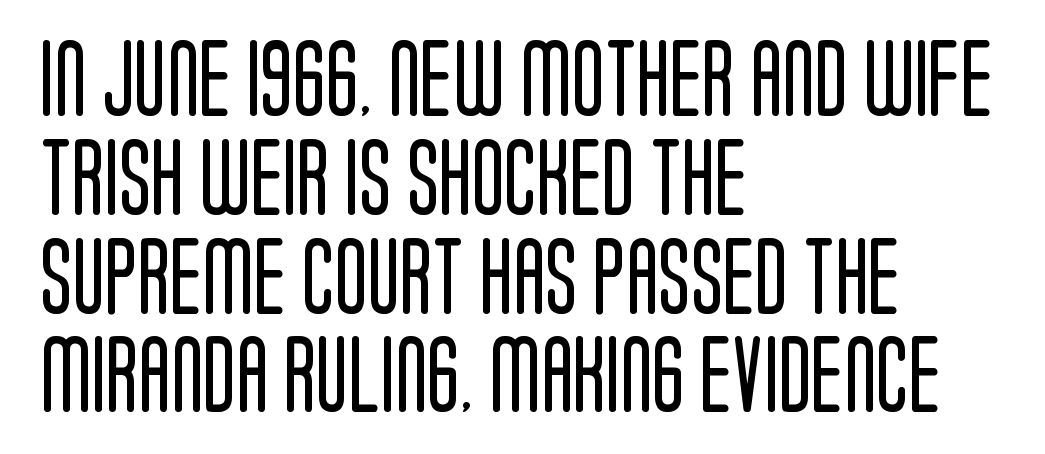
A roman cut, with each character standing at attention. Where is the straight margin? On the left. Anything drawn beneath the words? Only blank space. The letters look calm and open, with moderate or lighter stems. The typeface chosen for these lines omits serifs.
